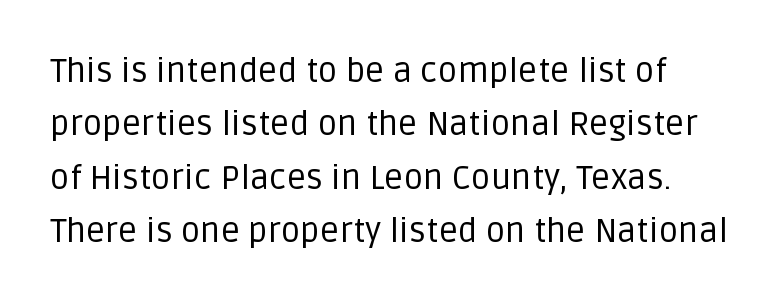
The face used here is proportionally spaced, like ordinary book or web type. Compared with typical paragraphs, the rows here are spaced about the same. No word sits above an underline. A typesetter would mark this as roman, not italic.
